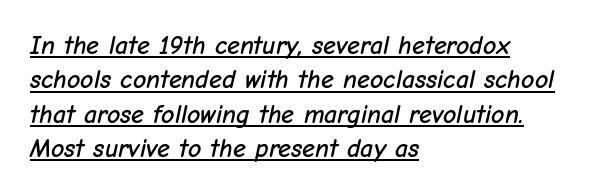
{"italic": "yes", "lean": "right", "slant_degrees": 12, "underline": "yes", "align": "left", "line_spacing": "normal", "line_spacing_ratio": 1.32, "letter_spacing": "normal", "letter_spacing_em": 0.0, "glyph_px": 26}
